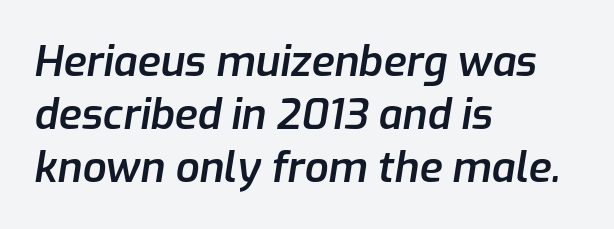
Q: Is the text bold? A: Semi-bold.
Q: Is the text italic (slanted)? A: Yes, it leans right by about 9 degrees.
Q: Is the text underlined? A: No.
Q: How is the paragraph aligned? A: Left-aligned.
Q: Is the spacing between letters normal or unusually wide? A: Normal.
Q: Is the spacing between lines tight, normal or loose? A: Normal.
Q: Width (condensed, normal, or wide)? A: Normal.
Q: Stroke contrast? A: Low.
Q: x-height? A: Medium.
Q: Monospaced? A: No.
